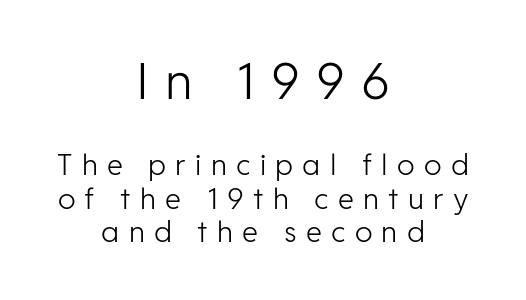
Q: Is the text bold? A: No.
Q: Is the text italic (slanted)? A: No, it is upright.
Q: Is the typeface a serif or a sans-serif typeface? A: Sans-serif.
Q: Is the text underlined? A: No.
Q: How is the paragraph aligned? A: Centered.
Q: Is the spacing between letters normal or unusually wide? A: Unusually wide.
Q: Is the spacing between lines tight, normal or loose? A: Tight.
Q: Which block of text is set in a larger size, the first (top) or the second (bottom)? A: The first (top) one.
Q: Width (condensed, normal, or wide)? A: Normal.
Q: Stroke contrast? A: Low.
Q: x-height? A: Medium.
Q: Monospaced? A: No.
